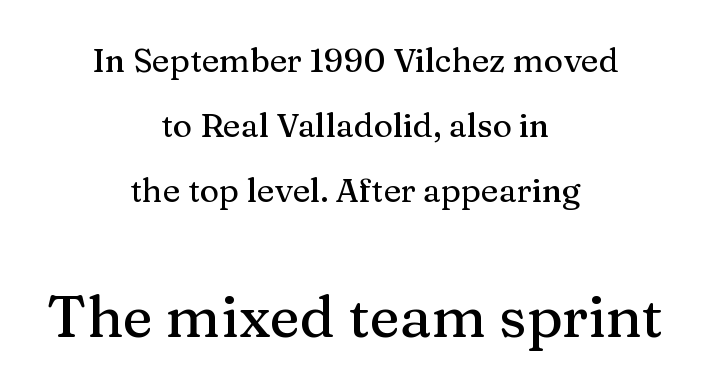
{"serif": "yes", "italic": "no", "width": "normal", "stroke_contrast": "medium", "x_height": "medium", "monospaced": "no", "underline": "no", "align": "center", "line_spacing": "loose", "line_spacing_ratio": 1.97, "letter_spacing": "normal", "letter_spacing_em": 0.0, "larger_block": "second", "size_ratio": 1.76, "glyph_px": 58}
